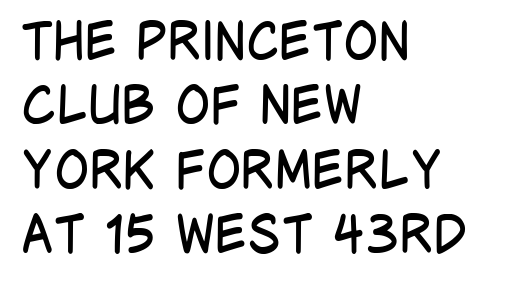
Summary of weight: not heavy and not bold. Leftover space on each line is placed entirely after the last word. A typesetter would mark this as roman, not italic. Think of a printed novel: that variable character pitch is what you see here.
